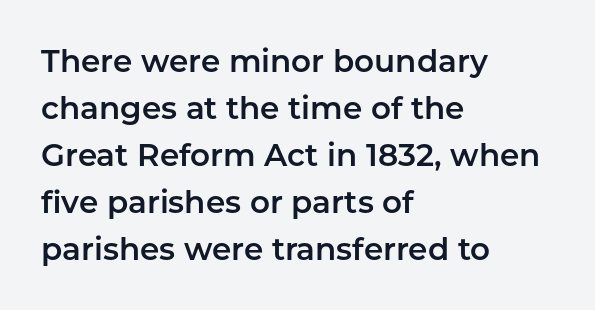
{"serif": "no", "italic": "no", "width": "normal", "stroke_contrast": "low", "x_height": "medium", "monospaced": "no", "underline": "no", "align": "left", "line_spacing": "normal", "line_spacing_ratio": 1.52, "letter_spacing": "normal", "letter_spacing_em": 0.0, "glyph_px": 31}
